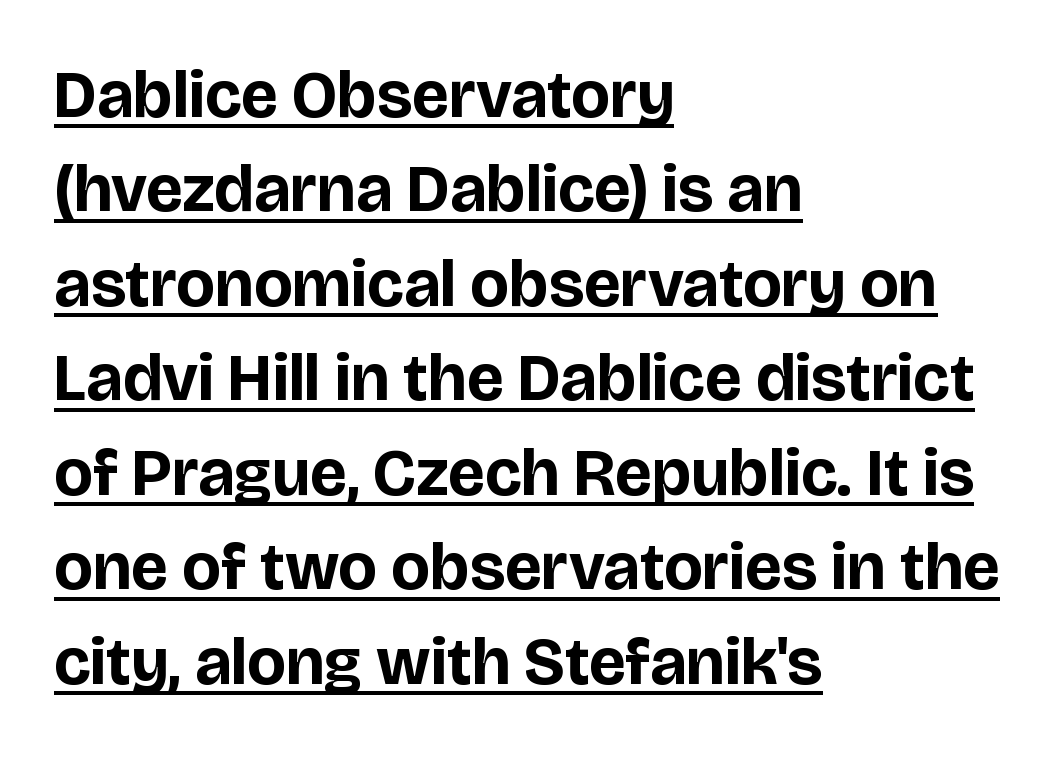
The image shows 67 px bold sans-serif type, upright; set left-aligned, normal line spacing (1.41x), normal letter spacing, underlined; low stroke contrast and a large x-height.
